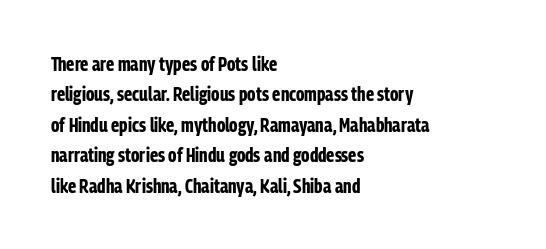
{"italic": "no", "bold": "yes", "underline": "no", "align": "left", "line_spacing": "normal", "line_spacing_ratio": 1.52, "letter_spacing": "normal", "letter_spacing_em": 0.0, "glyph_px": 20}
